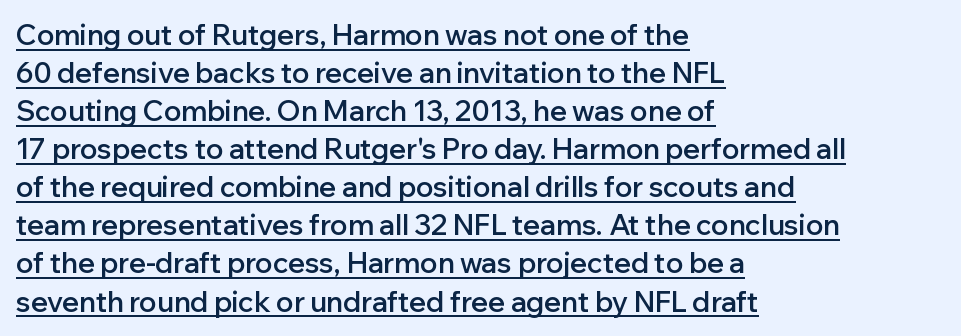
This is sans-serif lettering, the kind often seen on screens and signage. Character widths vary here, with narrow letters taking less room than wide ones. Standard letterfit; no display-style spreading of the glyphs. Reading down the block, your eye returns to a fixed left position each line. Every letter is mildly thick-stroked: semibold rather than bold. Check the space under the baseline: a stroke is drawn there.
